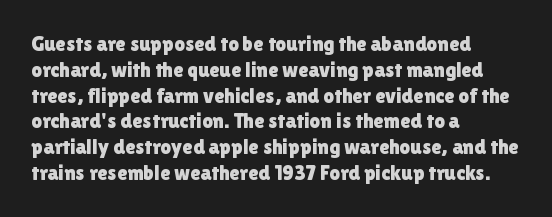
Q: Is the text italic (slanted)? A: No, it is upright.
Q: Is the text underlined? A: No.
Q: How is the paragraph aligned? A: Left-aligned.
Q: Is the spacing between letters normal or unusually wide? A: Normal.
